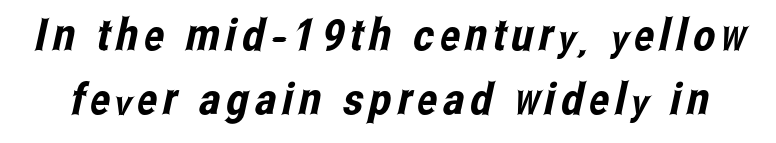
The image shows 44 px condensed sans-serif type; set normal line spacing (1.46x), not underlined; low stroke contrast and a medium x-height.
